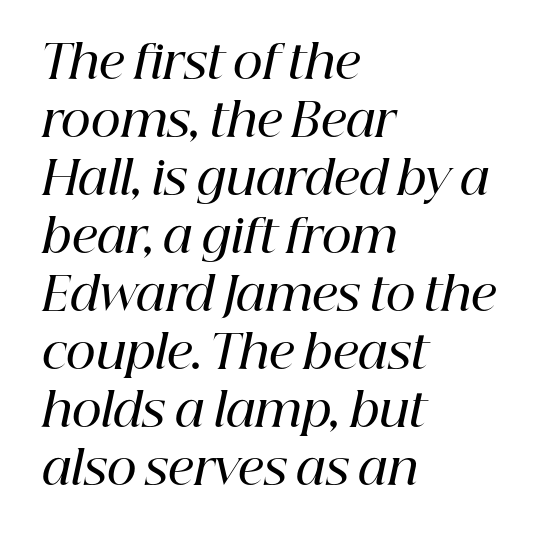
Observe the serifs anchoring each vertical stroke in this sample. The compositor pushed each line to the left boundary. The rendering keeps characters at their native spacing. A fair bit of extra ink — the face is semibold, not bold.
